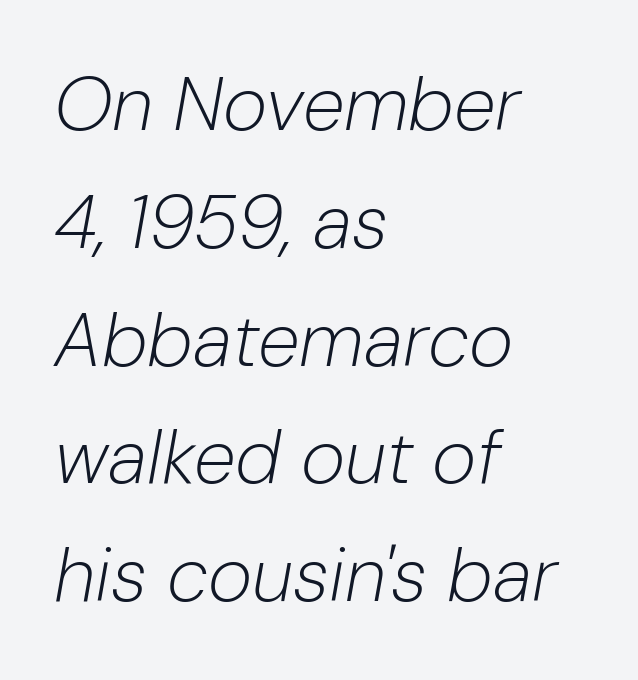
{"italic": "yes", "lean": "right", "slant_degrees": 10, "bold": "no", "weight": "light", "width": "normal", "stroke_contrast": "low", "x_height": "medium", "monospaced": "no", "underline": "no", "align": "left", "line_spacing": "normal", "line_spacing_ratio": 1.55, "letter_spacing": "normal", "letter_spacing_em": 0.0, "glyph_px": 76}
